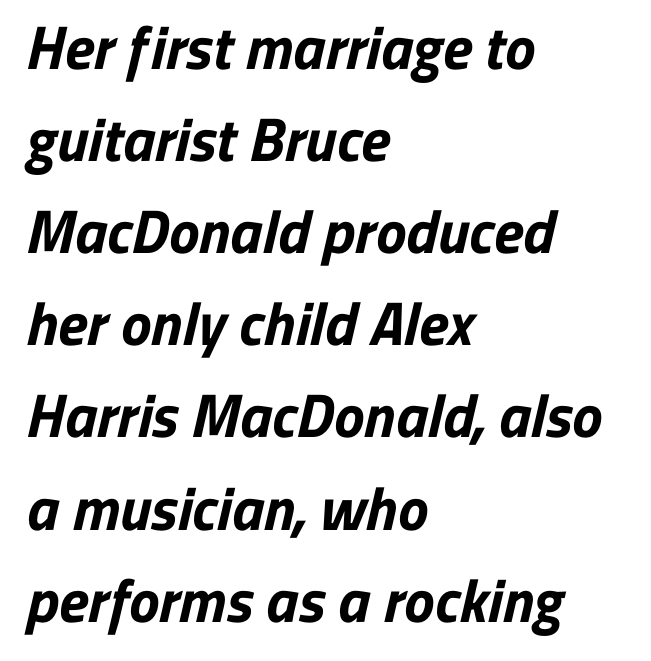
These lines stack with their left ends in a neat column. Each letter keeps its own natural width here, so spacing adapts to shape. A typesetter would label this face a sans. Look at the stroke-to-counter ratio: heavy, a bold. Descenders are the only things crossing below the line. How would I describe the line gaps? Plain and ordinary.
